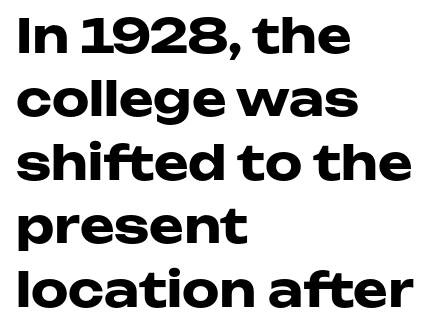
{"serif": "no", "italic": "no", "bold": "yes", "weight": "heavy", "width": "wide", "stroke_contrast": "low", "x_height": "medium", "monospaced": "no", "underline": "no", "align": "left", "line_spacing": "normal", "line_spacing_ratio": 1.35, "letter_spacing": "normal", "letter_spacing_em": 0.0, "glyph_px": 47}
